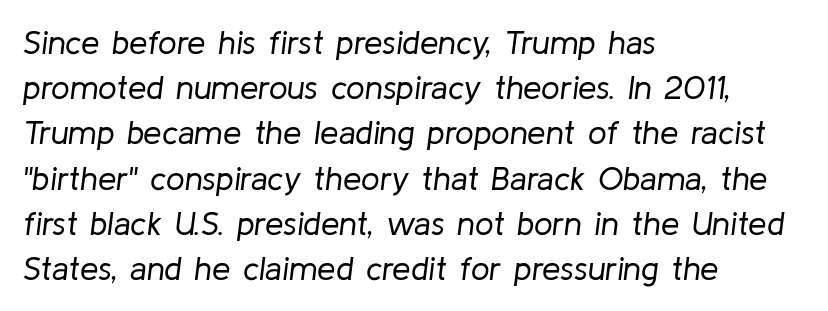
Q: Is the text bold? A: No.
Q: Is the text italic (slanted)? A: Yes, it leans right by about 8 degrees.
Q: Is the text underlined? A: No.
Q: How is the paragraph aligned? A: Left-aligned.
Q: Is the spacing between letters normal or unusually wide? A: Normal.
Q: Is the spacing between lines tight, normal or loose? A: Normal.
Q: Width (condensed, normal, or wide)? A: Normal.
Q: Stroke contrast? A: Low.
Q: x-height? A: Medium.
Q: Monospaced? A: No.
